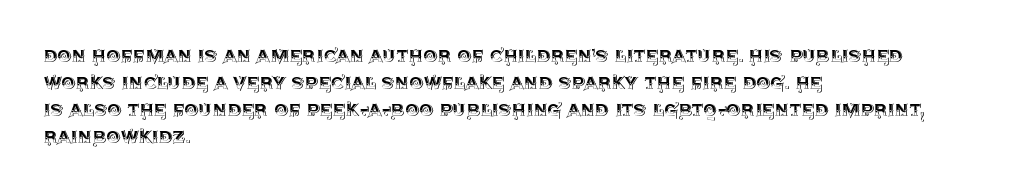
The image shows 22 px text type, upright; set left-aligned, line spacing 1.23x, normal letter spacing, not underlined.
